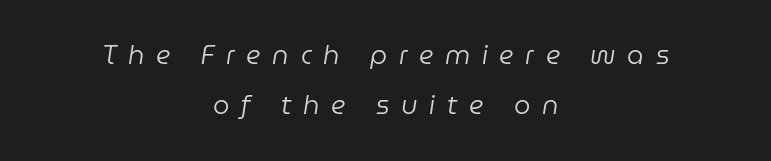
The image shows 26 px text type, italic (leaning right); set centered, loose line spacing (1.94x), unusually wide letter spacing (+0.45 em), not underlined.
